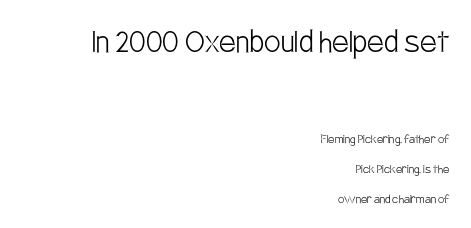
The image shows 37 px light, condensed sans-serif type, upright; set right-aligned, loose line spacing (2.14x), normal letter spacing, not underlined; the first (top) block is 2.64x larger; low stroke contrast and a large x-height.
